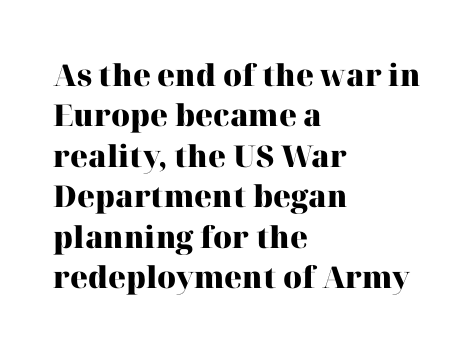
{"serif": "yes", "italic": "no", "bold": "yes", "weight": "heavy", "width": "normal", "stroke_contrast": "high", "x_height": "medium", "monospaced": "no", "underline": "no", "align": "left", "line_spacing": "normal", "line_spacing_ratio": 1.35, "letter_spacing": "normal", "letter_spacing_em": 0.0, "glyph_px": 30}
